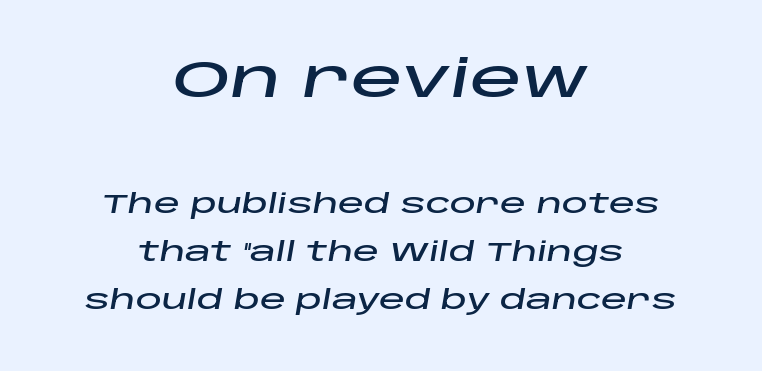
Q: Is the text italic (slanted)? A: Yes, it leans right by about 10 degrees.
Q: Is the text underlined? A: No.
Q: How is the paragraph aligned? A: Centered.
Q: Is the spacing between letters normal or unusually wide? A: Normal.
Q: Which block of text is set in a larger size, the first (top) or the second (bottom)? A: The first (top) one.
Q: Width (condensed, normal, or wide)? A: Wide.
Q: Stroke contrast? A: Low.
Q: x-height? A: Large.
Q: Monospaced? A: No.
